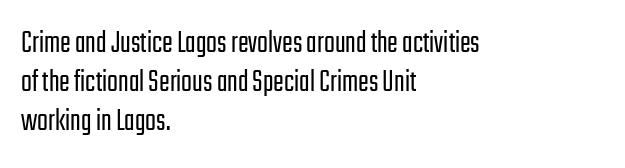
A sans-serif font was chosen for this passage. These lines are set flush left with a ragged right edge. Tall strokes in this sample are plumb rather than angled. Default kerning and tracking; the words read as compact shapes. Proportional: the letters do not fall into vertical columns.
